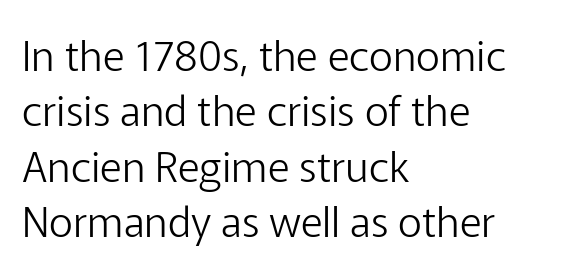
The image shows 42 px light sans-serif type, upright; set left-aligned, normal line spacing (1.32x), normal letter spacing, not underlined; low stroke contrast and a medium x-height.
